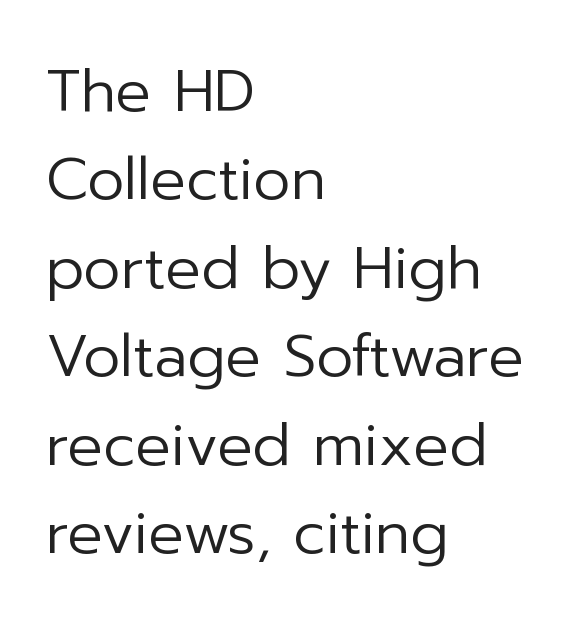
Q: Is the text bold? A: No.
Q: Is the text italic (slanted)? A: No, it is upright.
Q: Is the typeface a serif or a sans-serif typeface? A: Sans-serif.
Q: Is the text underlined? A: No.
Q: How is the paragraph aligned? A: Left-aligned.
Q: Is the spacing between letters normal or unusually wide? A: Normal.
Q: Is the spacing between lines tight, normal or loose? A: Normal.
Q: Width (condensed, normal, or wide)? A: Normal.
Q: Stroke contrast? A: Low.
Q: x-height? A: Medium.
Q: Monospaced? A: No.
